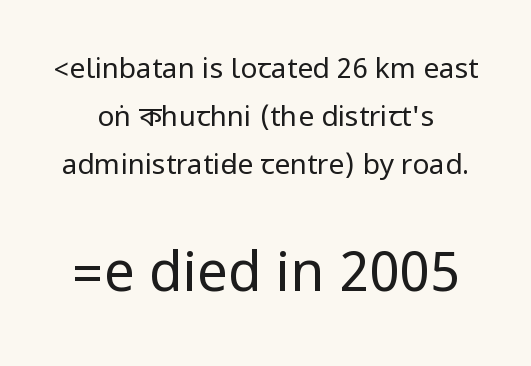
The image shows 55 px regular-weight, condensed sans-serif type, upright; set line spacing 1.71x, normal letter spacing, not underlined; the second (bottom) block is 1.96x larger; low stroke contrast.
